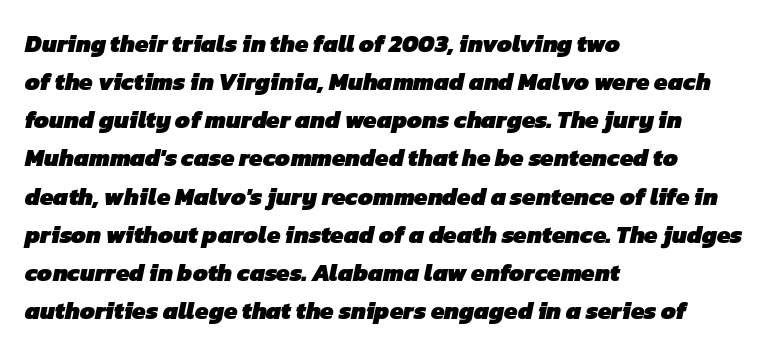
Q: Is the text bold? A: Yes.
Q: Is the text underlined? A: No.
Q: How is the paragraph aligned? A: Left-aligned.
Q: Is the spacing between letters normal or unusually wide? A: Normal.
Q: Is the spacing between lines tight, normal or loose? A: Normal.
